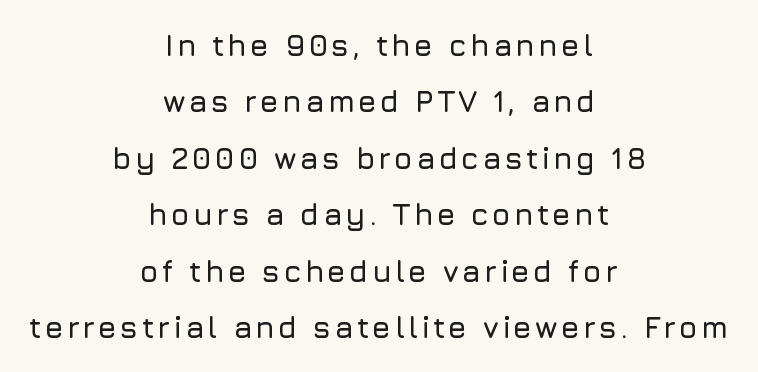
The image shows 30 px sans-serif type, upright; set centered, line spacing 1.88x, not underlined; low stroke contrast and a medium x-height.
